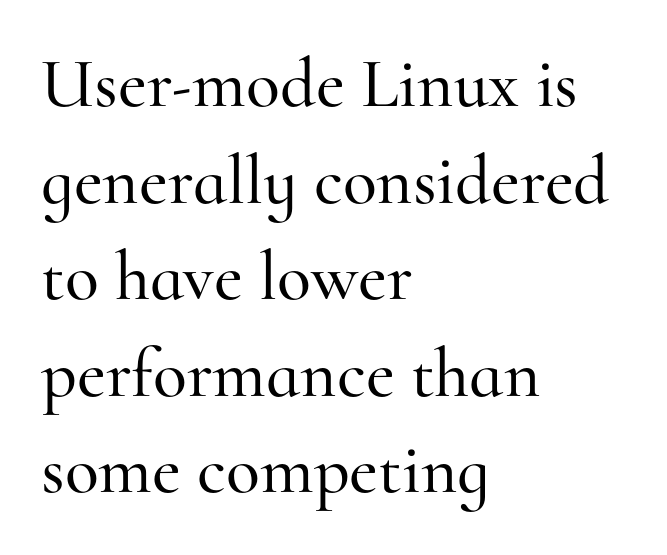
Q: Is the text italic (slanted)? A: No, it is upright.
Q: Is the typeface a serif or a sans-serif typeface? A: Serif.
Q: Is the text underlined? A: No.
Q: How is the paragraph aligned? A: Left-aligned.
Q: Is the spacing between letters normal or unusually wide? A: Normal.
Q: Is the spacing between lines tight, normal or loose? A: Normal.
Q: Width (condensed, normal, or wide)? A: Normal.
Q: Stroke contrast? A: High.
Q: x-height? A: Small.
Q: Monospaced? A: No.
